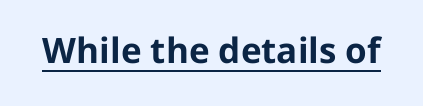
Letterform terminals end flat and unadorned throughout the passage. Observe the ordinary spacing: letters are neighbours, not strangers. Plenty of ink on the page — the face is bold. Varying glyph widths throughout — classic text-font behaviour. The words here are underlined.
